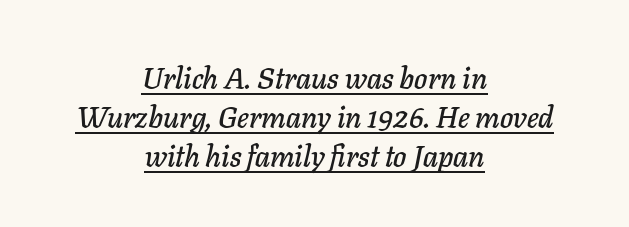
If you drew a line through each stem, it would be angled. Caption: multi-line text, centered on the measure. The letters advance in unequal steps, a hallmark of proportional type. There is no visible air inserted between adjacent glyphs. The space between consecutive lines is moderate. Glance below the letters and you will spot a drawn line.
